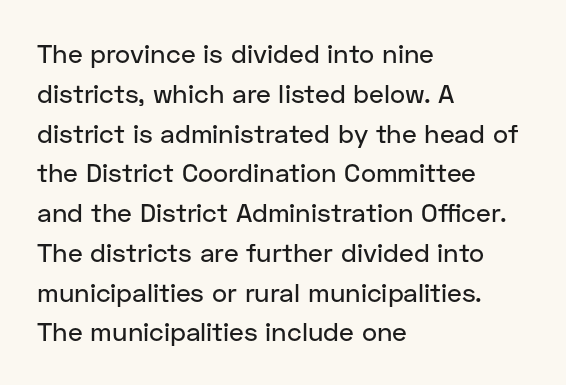
Q: Is the text italic (slanted)? A: No, it is upright.
Q: Is the text underlined? A: No.
Q: How is the paragraph aligned? A: Left-aligned.
Q: Is the spacing between letters normal or unusually wide? A: Normal.
Q: Is the spacing between lines tight, normal or loose? A: Normal.
